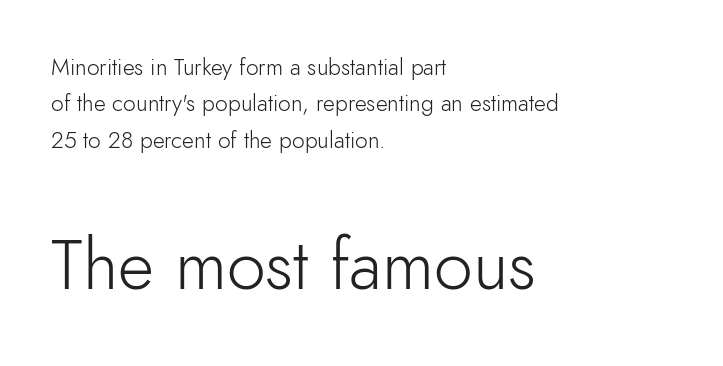
Q: Is the text bold? A: No.
Q: Is the text italic (slanted)? A: No, it is upright.
Q: Is the typeface a serif or a sans-serif typeface? A: Sans-serif.
Q: Is the text underlined? A: No.
Q: How is the paragraph aligned? A: Left-aligned.
Q: Is the spacing between letters normal or unusually wide? A: Normal.
Q: Is the spacing between lines tight, normal or loose? A: Normal.
Q: Which block of text is set in a larger size, the first (top) or the second (bottom)? A: The second (bottom) one.
Q: Width (condensed, normal, or wide)? A: Normal.
Q: Stroke contrast? A: Low.
Q: x-height? A: Small.
Q: Monospaced? A: No.
